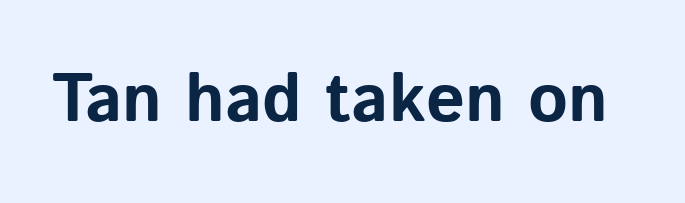
Q: Is the text bold? A: Yes.
Q: Is the text italic (slanted)? A: No, it is upright.
Q: Is the typeface a serif or a sans-serif typeface? A: Sans-serif.
Q: Is the text underlined? A: No.
Q: Is the spacing between letters normal or unusually wide? A: Normal.
Q: Width (condensed, normal, or wide)? A: Normal.
Q: Stroke contrast? A: Low.
Q: x-height? A: Medium.
Q: Monospaced? A: No.
